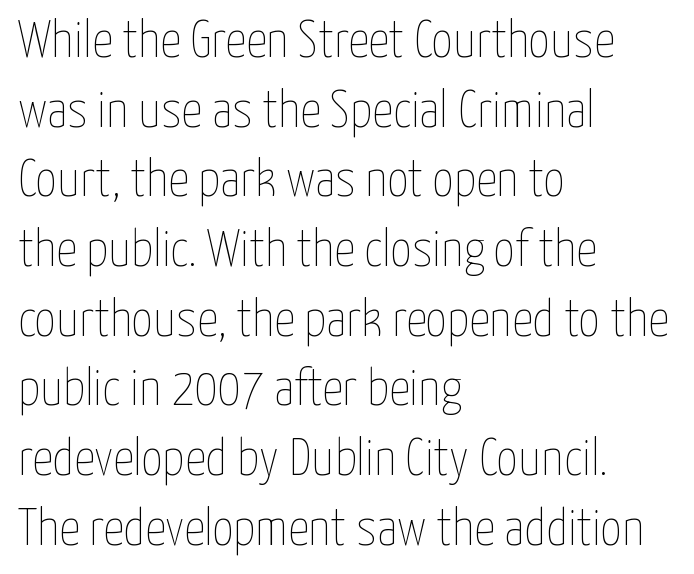
Q: Is the text bold? A: No.
Q: Is the text italic (slanted)? A: No, it is upright.
Q: Is the text underlined? A: No.
Q: How is the paragraph aligned? A: Left-aligned.
Q: Is the spacing between letters normal or unusually wide? A: Normal.
Q: Is the spacing between lines tight, normal or loose? A: Normal.
Q: Width (condensed, normal, or wide)? A: Condensed.
Q: Stroke contrast? A: Low.
Q: x-height? A: Medium.
Q: Monospaced? A: No.
